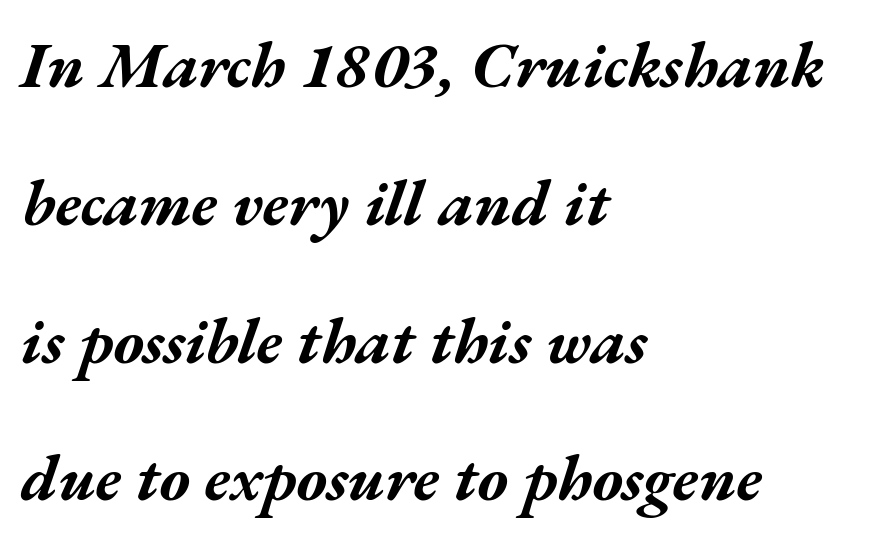
If you drew a line through each stem, it would be angled. Left-aligned paragraph, ragged on the right. Chunky letters — that's bold for sure. In terms of leading, this rendering errs on the spacious side. The face used here is rendered with its standard letterfit. Character widths vary here, with narrow letters taking less room than wide ones.
